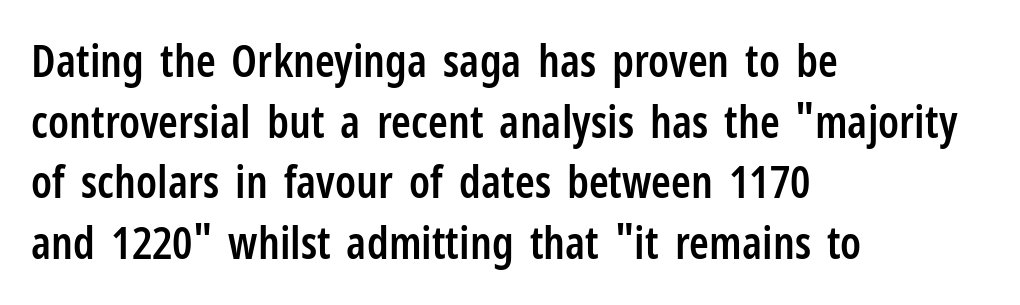
{"serif": "no", "italic": "no", "bold": "semi", "weight": "semibold", "width": "condensed", "stroke_contrast": "low", "x_height": "medium", "monospaced": "no", "underline": "no", "align": "left", "line_spacing": "normal", "line_spacing_ratio": 1.35, "letter_spacing": "normal", "letter_spacing_em": 0.0, "glyph_px": 45}
